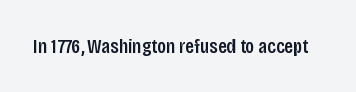
Every character sits straight up, as roman type does. The string is rendered with underlining switched off. Students, note that the glyphs here touch the page at normal intervals.
